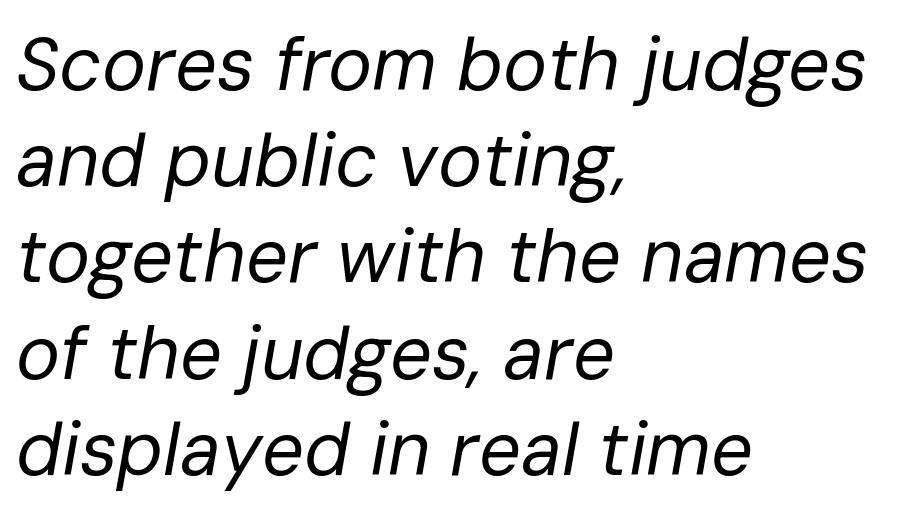
The image shows 74 px regular-weight type, italic (leaning right); set left-aligned, normal line spacing (1.3x), normal letter spacing, not underlined; low stroke contrast and a medium x-height.
